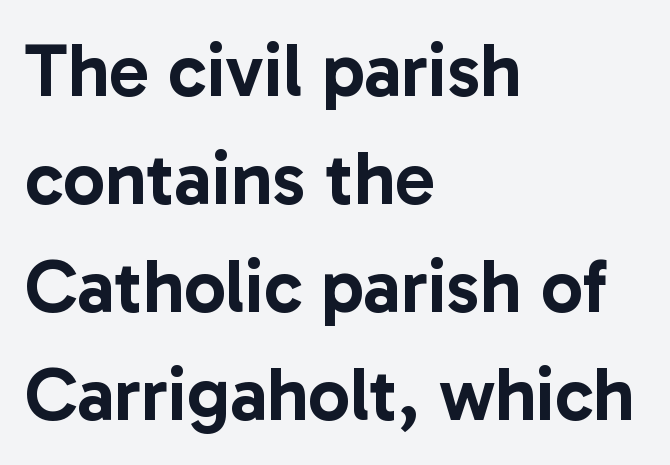
{"serif": "no", "italic": "no", "width": "normal", "stroke_contrast": "low", "x_height": "medium", "monospaced": "no", "underline": "no", "align": "left", "line_spacing": "normal", "line_spacing_ratio": 1.44, "letter_spacing": "normal", "letter_spacing_em": 0.0, "glyph_px": 75}
